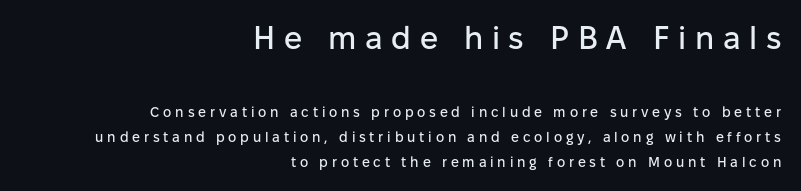
The passage shown is typeset with a sans-serif family. Bare-footed words on every line. The paragraph shown leans on its right margin. The gaps between neighbouring characters are conspicuously large. The rendering uses natural spacing where letterforms have individual widths.
